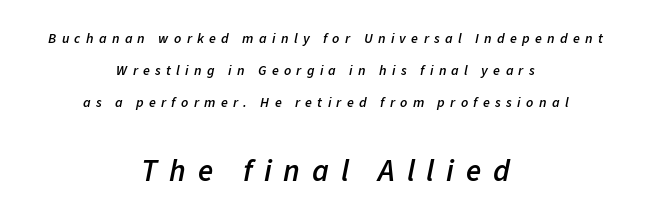
{"italic": "yes", "lean": "right", "slant_degrees": 11, "bold": "semi", "weight": "semibold", "width": "normal", "stroke_contrast": "low", "x_height": "medium", "monospaced": "no", "underline": "no", "align": "center", "line_spacing": "loose", "line_spacing_ratio": 2.3, "letter_spacing": "wide", "letter_spacing_em": 0.38, "larger_block": "second", "size_ratio": 2.21, "glyph_px": 31}
